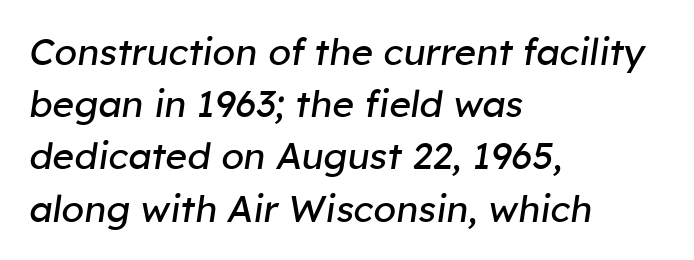
Q: Is the text bold? A: No.
Q: Is the text italic (slanted)? A: Yes, it leans right by about 8 degrees.
Q: Is the text underlined? A: No.
Q: How is the paragraph aligned? A: Left-aligned.
Q: Is the spacing between letters normal or unusually wide? A: Normal.
Q: Is the spacing between lines tight, normal or loose? A: Normal.
Q: Width (condensed, normal, or wide)? A: Normal.
Q: Stroke contrast? A: Low.
Q: x-height? A: Medium.
Q: Monospaced? A: No.
